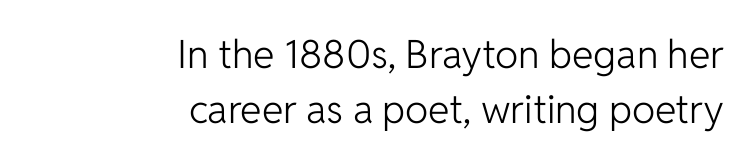
Q: Is the text bold? A: No.
Q: Is the text italic (slanted)? A: No, it is upright.
Q: Is the typeface a serif or a sans-serif typeface? A: Sans-serif.
Q: Is the text underlined? A: No.
Q: How is the paragraph aligned? A: Right-aligned.
Q: Is the spacing between letters normal or unusually wide? A: Normal.
Q: Is the spacing between lines tight, normal or loose? A: Normal.
Q: Width (condensed, normal, or wide)? A: Normal.
Q: Stroke contrast? A: Low.
Q: x-height? A: Medium.
Q: Monospaced? A: No.
